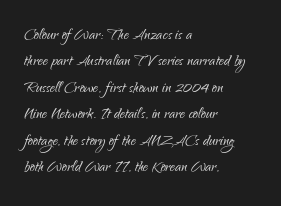
The image shows 20 px text type; set left-aligned, normal line spacing (1.32x), normal letter spacing, not underlined.
